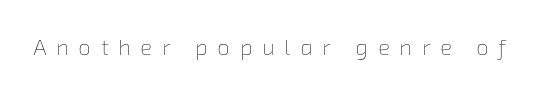
The image shows 22 px text type; set unusually wide letter spacing (+0.45 em), not underlined.
